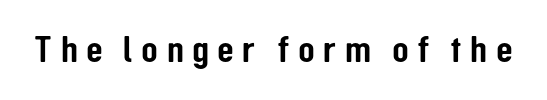
Q: Is the text italic (slanted)? A: No, it is upright.
Q: Is the typeface a serif or a sans-serif typeface? A: Sans-serif.
Q: Is the text underlined? A: No.
Q: Is the spacing between letters normal or unusually wide? A: Unusually wide.
Q: Width (condensed, normal, or wide)? A: Condensed.
Q: Stroke contrast? A: Low.
Q: x-height? A: Medium.
Q: Monospaced? A: No.
